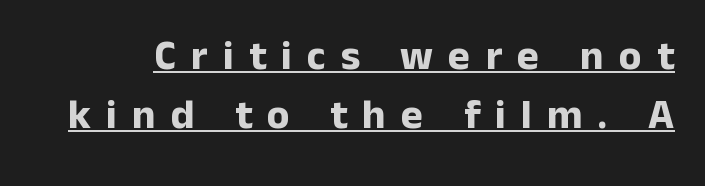
The image shows 42 px bold sans-serif type, upright; set normal line spacing (1.41x), unusually wide letter spacing (+0.36 em), underlined; low stroke contrast and a medium x-height.
